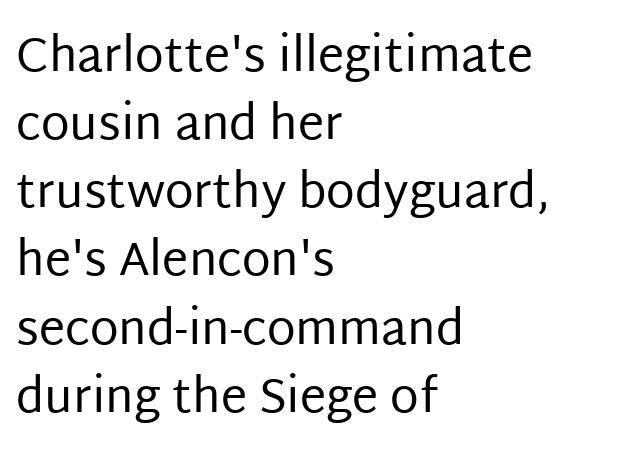
The image shows 47 px regular-weight sans-serif type, upright; set left-aligned, normal line spacing (1.45x), normal letter spacing, not underlined; low stroke contrast and a large x-height.
